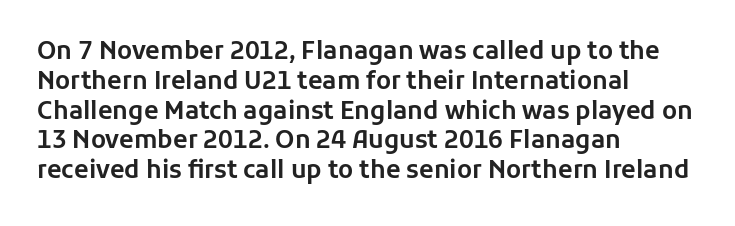
This sample uses an upright cut, with every glyph sitting square on the baseline. The space beneath each line is pristine and unruled. Short note: letters normally spaced. A classic flush-left, rag-right setting is used for this passage.
